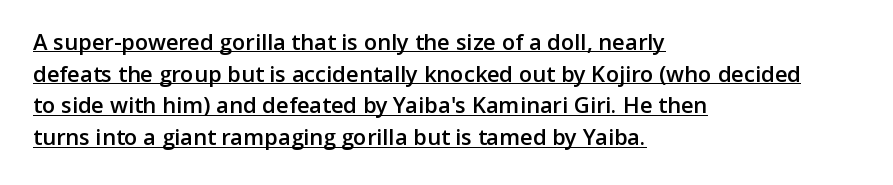
The image shows 22 px text type, upright; set left-aligned, normal line spacing (1.44x), normal letter spacing, underlined.
